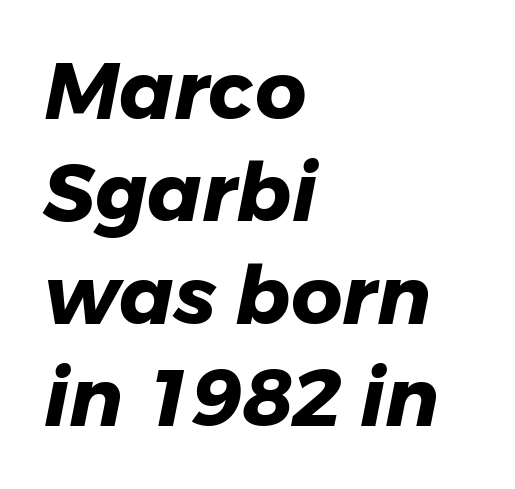
The image shows 80 px heavy sans-serif type; set left-aligned, normal line spacing (1.28x), normal letter spacing, not underlined; low stroke contrast and a medium x-height.
